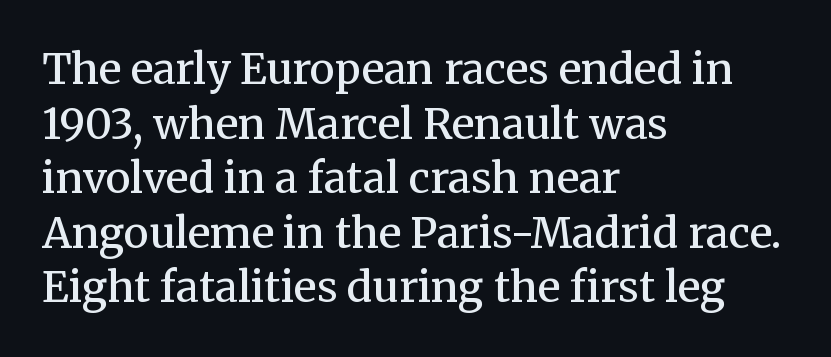
Interline gaps are of average width in this sample. Character widths vary here, with narrow letters taking less room than wide ones. Compared with a centered layout, this one pins lines to the left instead. Default kerning and tracking; the words read as compact shapes. Rendered with straight, roman letterforms.
